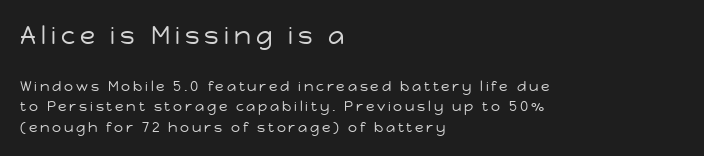
Is there much room between lines? A standard amount, neither cramped nor airy. One-word summary of the alignment: left. The font sits on the lighter half of the weight spectrum, regular included. Between one letter and the next there's a generous, obvious gap. Whoever set this made the first block the dominant, larger element.
